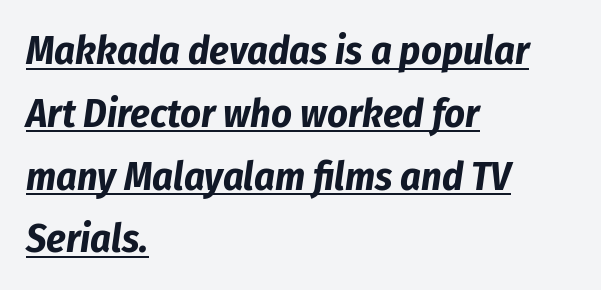
Does the weight exceed regular? Yes, all the way to bold. Spacing verdict: proportional, widths tailored to each character. If you measured baseline to baseline, you'd find a middling distance. Check the space under the baseline: a stroke is drawn there. Horizontal alignment here is leftward, the default for most running prose.
